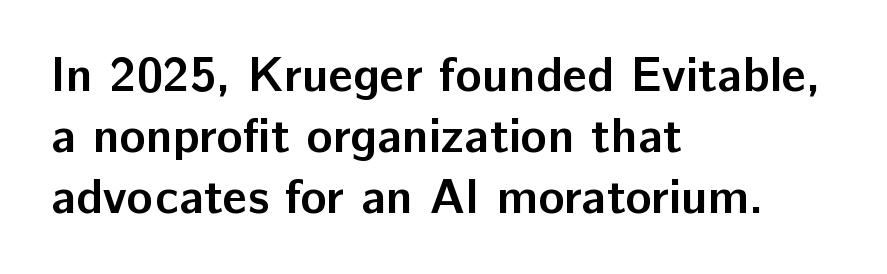
Designer's note — italics off, roman on. Check where the strokes stop: nothing finishes them off — pure sans. Note the varied advance widths — an 'i' is clearly narrower than an 'm'. Heavy, bold letterforms. Layout note: lines flush left.
